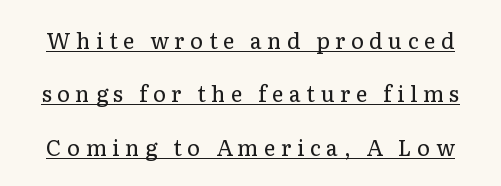
{"italic": "no", "bold": "no", "underline": "yes", "line_spacing": "loose", "line_spacing_ratio": 2.43, "letter_spacing": "wide", "letter_spacing_em": 0.25, "glyph_px": 22}
